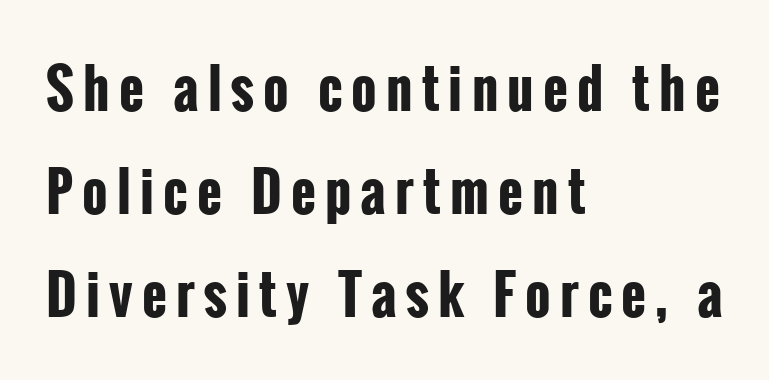
{"serif": "no", "italic": "no", "bold": "yes", "weight": "bold", "width": "condensed", "stroke_contrast": "low", "x_height": "medium", "monospaced": "no", "underline": "no", "align": "left", "line_spacing": "loose", "line_spacing_ratio": 1.91, "glyph_px": 54}
